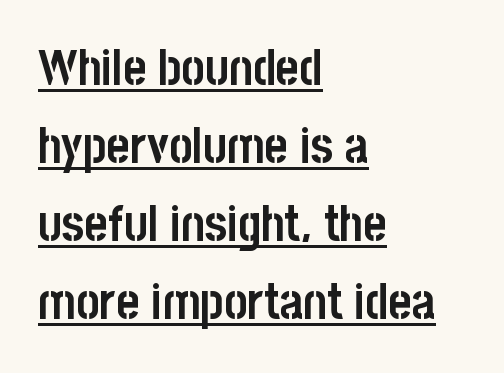
Ascenders rise straight up at ninety degrees. Stroke thickness is high; the sample reads as a true bold. Default kerning and tracking; the words read as compact shapes. The typeface chosen for these lines omits serifs. Alignment: flush left. Spacing verdict: proportional, widths tailored to each character.
